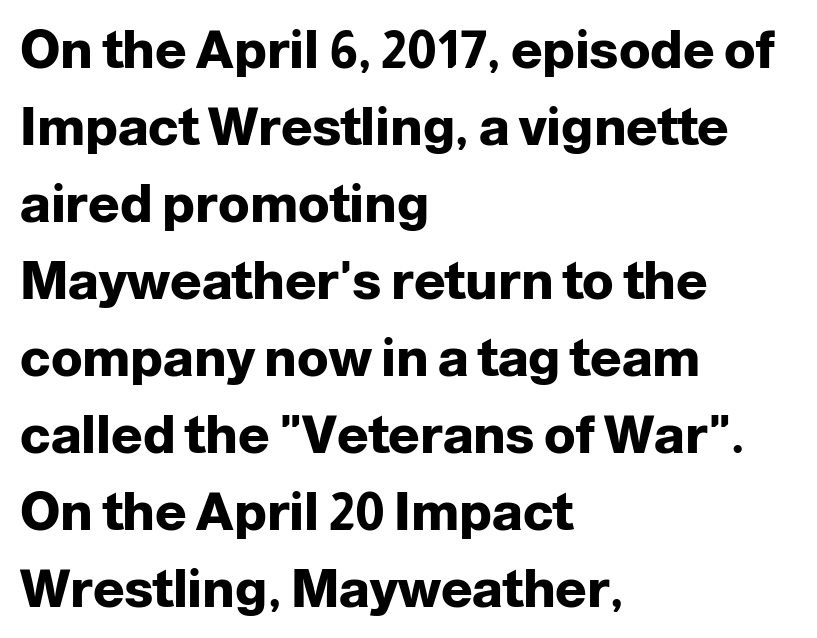
{"serif": "no", "italic": "no", "bold": "yes", "weight": "heavy", "width": "normal", "stroke_contrast": "low", "x_height": "medium", "monospaced": "no", "underline": "no", "align": "left", "line_spacing": "normal", "line_spacing_ratio": 1.48, "letter_spacing": "normal", "letter_spacing_em": 0.0, "glyph_px": 52}
